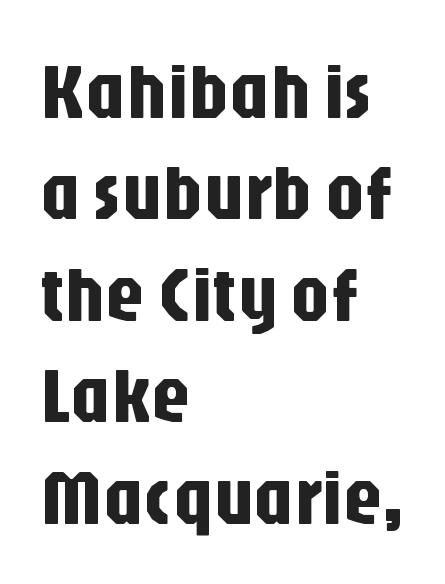
The letters advance in unequal steps, a hallmark of proportional type. The passage shown is typeset with a sans-serif family. The passage is arranged the way most books set body copy — flush left. Bare-footed words on every line.
